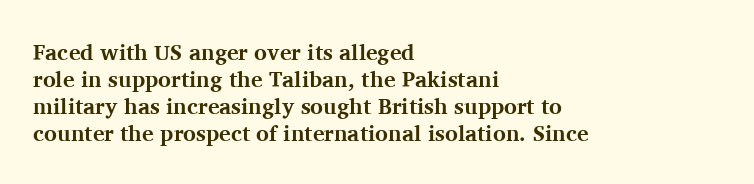
The image shows 22 px bold type, upright; set left-aligned, line spacing 1.22x, normal letter spacing, not underlined.
